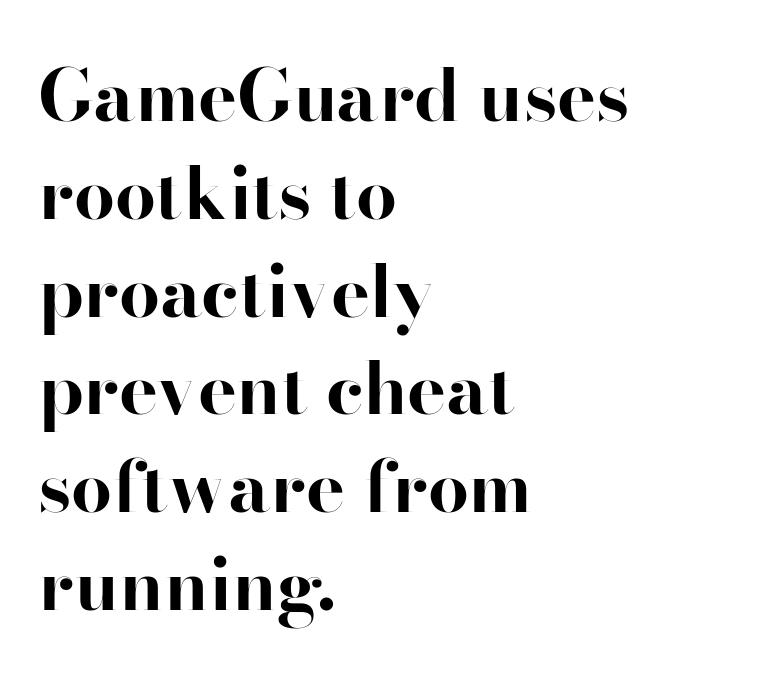
{"serif": "yes", "italic": "no", "bold": "yes", "weight": "bold", "width": "normal", "stroke_contrast": "high", "x_height": "small", "monospaced": "no", "underline": "no", "align": "left", "line_spacing": "normal", "line_spacing_ratio": 1.34, "letter_spacing": "normal", "letter_spacing_em": 0.0, "glyph_px": 73}
